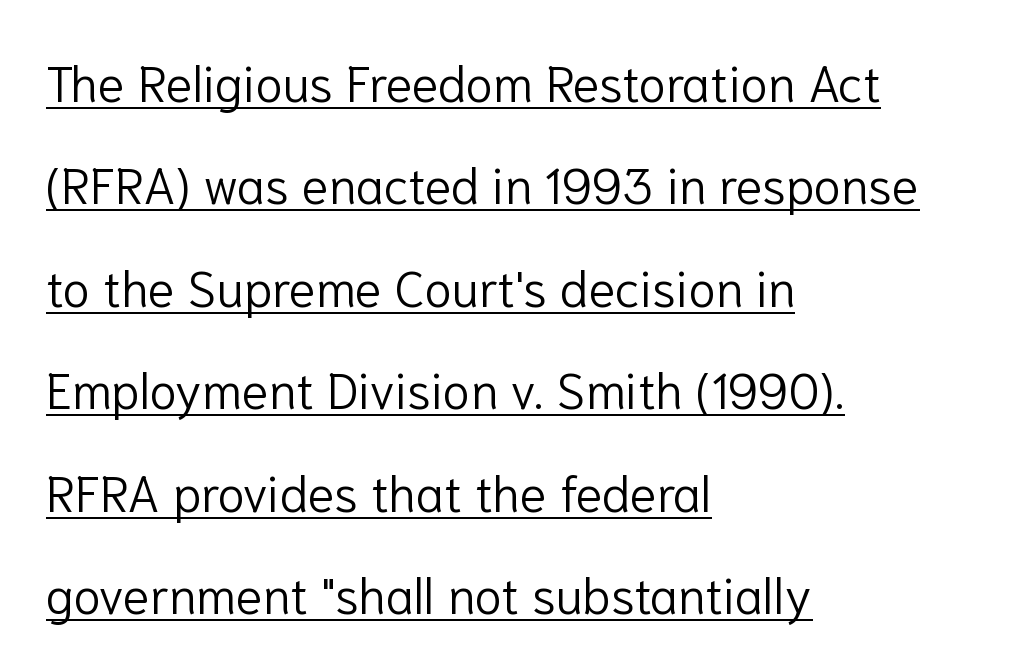
Q: Is the text bold? A: No.
Q: Is the text italic (slanted)? A: No, it is upright.
Q: Is the typeface a serif or a sans-serif typeface? A: Sans-serif.
Q: Is the text underlined? A: Yes.
Q: How is the paragraph aligned? A: Left-aligned.
Q: Is the spacing between letters normal or unusually wide? A: Normal.
Q: Is the spacing between lines tight, normal or loose? A: Loose.
Q: Width (condensed, normal, or wide)? A: Normal.
Q: Stroke contrast? A: Low.
Q: x-height? A: Medium.
Q: Monospaced? A: No.
